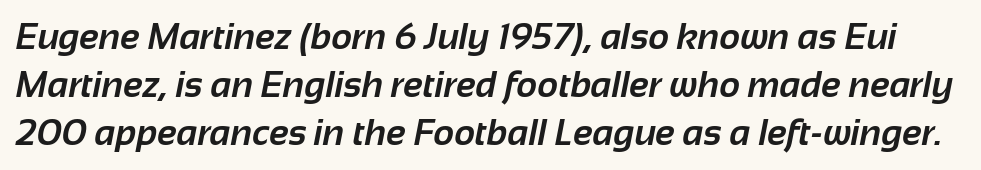
The image shows 36 px bold sans-serif type; set normal line spacing (1.34x), normal letter spacing, not underlined; low stroke contrast and a medium x-height.
